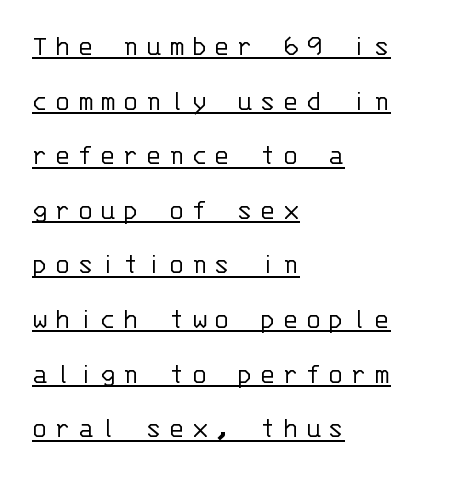
{"serif": "no", "italic": "no", "bold": "no", "weight": "light", "width": "normal", "stroke_contrast": "low", "x_height": "large", "monospaced": "yes", "underline": "yes", "align": "left", "line_spacing_ratio": 1.82, "letter_spacing": "wide", "letter_spacing_em": 0.22, "glyph_px": 30}
